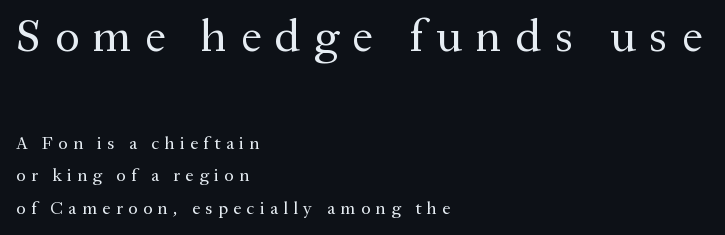
Q: Is the text bold? A: No.
Q: Is the text italic (slanted)? A: No, it is upright.
Q: Is the typeface a serif or a sans-serif typeface? A: Serif.
Q: Is the text underlined? A: No.
Q: How is the paragraph aligned? A: Left-aligned.
Q: Is the spacing between letters normal or unusually wide? A: Unusually wide.
Q: Which block of text is set in a larger size, the first (top) or the second (bottom)? A: The first (top) one.
Q: Width (condensed, normal, or wide)? A: Normal.
Q: Stroke contrast? A: Medium.
Q: x-height? A: Medium.
Q: Monospaced? A: No.
